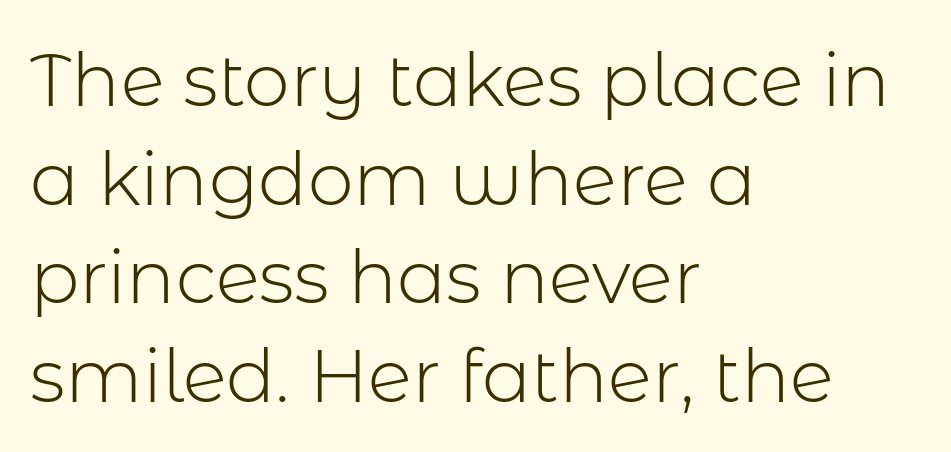
Q: Is the text bold? A: No.
Q: Is the text italic (slanted)? A: No, it is upright.
Q: Is the typeface a serif or a sans-serif typeface? A: Sans-serif.
Q: Is the text underlined? A: No.
Q: How is the paragraph aligned? A: Left-aligned.
Q: Is the spacing between letters normal or unusually wide? A: Normal.
Q: Is the spacing between lines tight, normal or loose? A: Normal.
Q: Width (condensed, normal, or wide)? A: Normal.
Q: Stroke contrast? A: Low.
Q: x-height? A: Medium.
Q: Monospaced? A: No.
